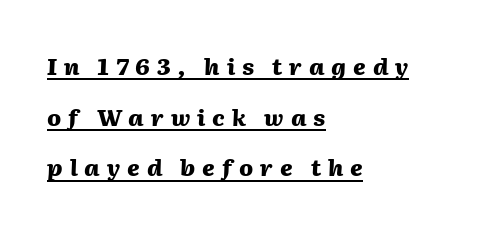
Here the glyphs are tracked loosely, breaking word shapes into spaced letters. Like a heading marked for emphasis, these lines bear an underscore. The block of text is sparse from top to bottom, with ample space between rows. Every character sits at an angle, as italics do.
